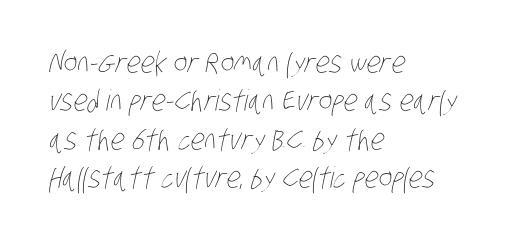
How would I describe the line gaps? Plain and ordinary. Counters stay open thanks to moderate or lighter strokes. Glyph-to-glyph distance matches everyday printed text. The letters advance in unequal steps, a hallmark of proportional type.
